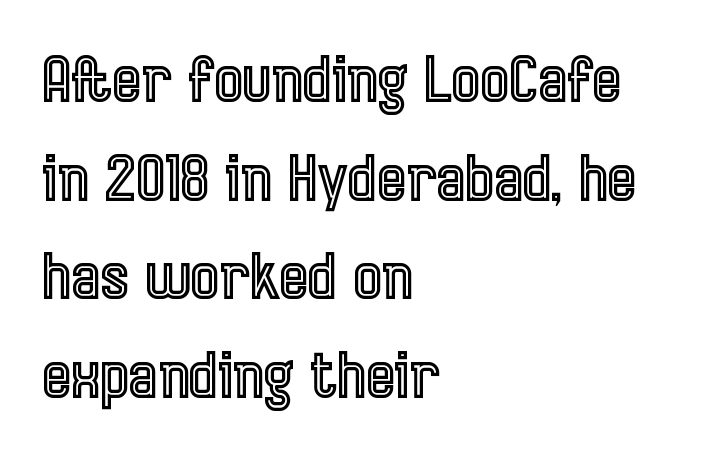
{"italic": "no", "width": "condensed", "x_height": "medium", "monospaced": "no", "underline": "no", "align": "left", "line_spacing": "normal", "line_spacing_ratio": 1.59, "letter_spacing": "normal", "letter_spacing_em": 0.0, "glyph_px": 62}
